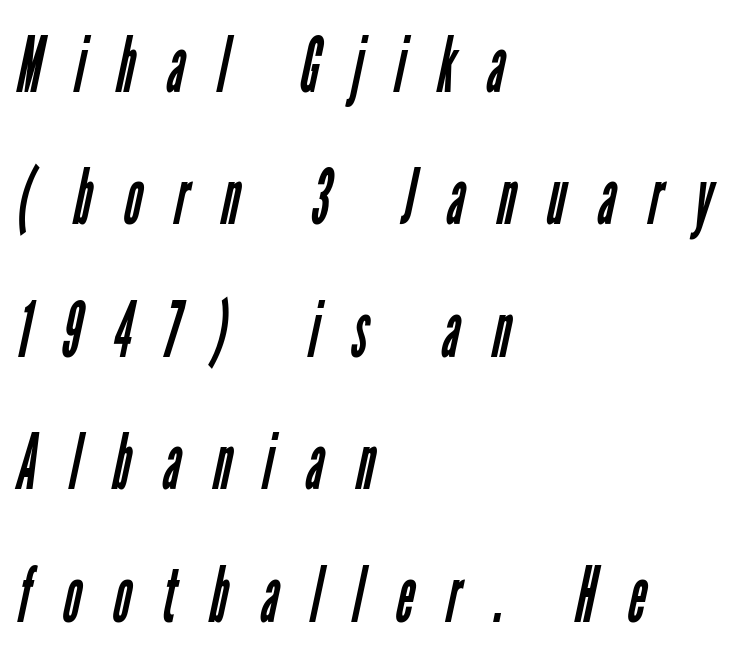
{"serif": "no", "bold": "no", "weight": "regular", "width": "condensed", "stroke_contrast": "low", "x_height": "medium", "monospaced": "no", "underline": "no", "align": "left", "line_spacing_ratio": 1.72, "letter_spacing": "wide", "letter_spacing_em": 0.42, "glyph_px": 77}
